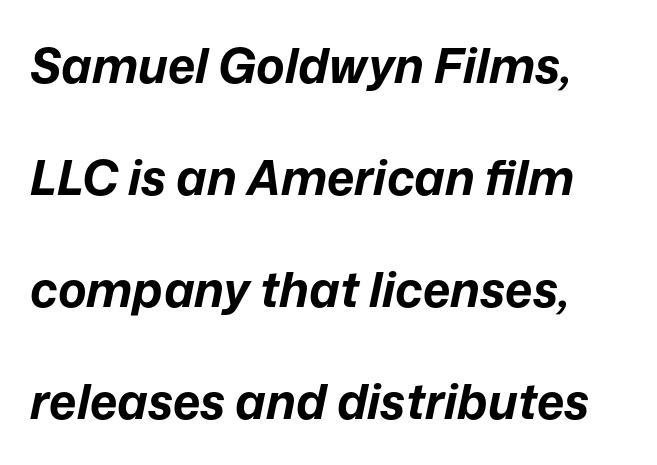
The words here are not underlined. The passage shown has conventional tracking throughout. The axis of the letterforms is tilted away from vertical. Note the varied advance widths — an 'i' is clearly narrower than an 'm'. Compared with typical paragraphs, the rows here are farther apart.
